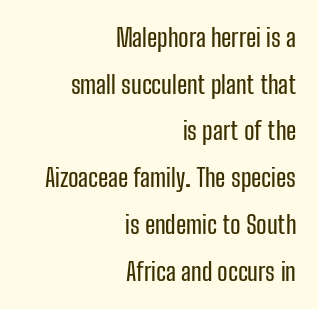
{"italic": "no", "underline": "no", "align": "right", "line_spacing_ratio": 1.87, "letter_spacing": "normal", "letter_spacing_em": 0.0, "glyph_px": 25}
